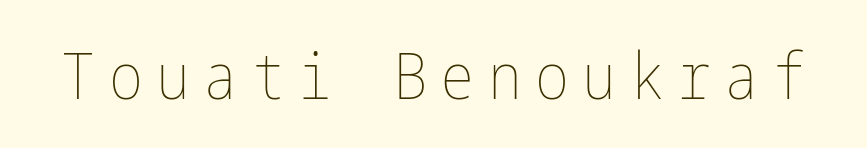
The image shows 64 px thin, condensed type, upright; set unusually wide letter spacing (+0.21 em), not underlined; low stroke contrast and a medium x-height.
